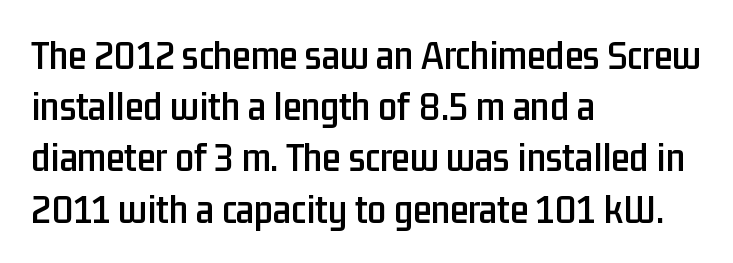
{"serif": "no", "italic": "no", "width": "condensed", "stroke_contrast": "low", "x_height": "medium", "monospaced": "no", "underline": "no", "align": "left", "line_spacing_ratio": 1.22, "letter_spacing": "normal", "letter_spacing_em": 0.0, "glyph_px": 42}
